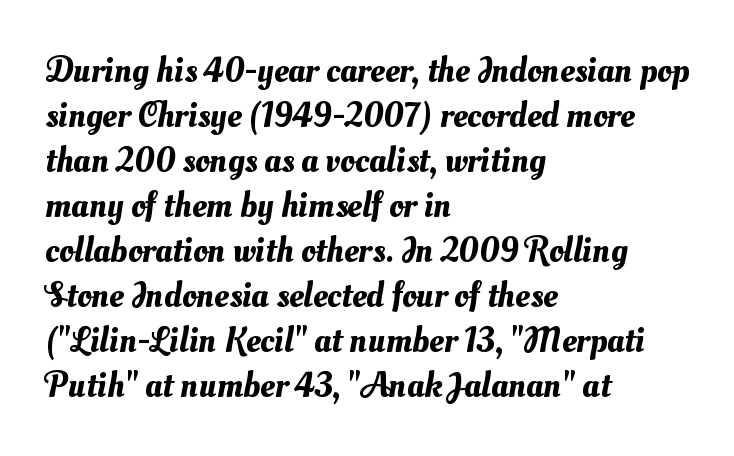
Has an underline been added? It has not. Line beginnings align vertically; line endings do not. A typesetter would call this proportional, since set widths differ per character. The lines sit at an ordinary, default distance from one another. The letterforms sit shoulder to shoulder at normal distance.
